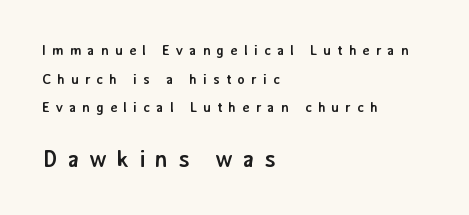
{"italic": "no", "bold": "yes", "underline": "no", "align": "left", "line_spacing": "loose", "line_spacing_ratio": 2.04, "letter_spacing": "wide", "letter_spacing_em": 0.43, "larger_block": "second", "size_ratio": 1.64, "glyph_px": 23}
